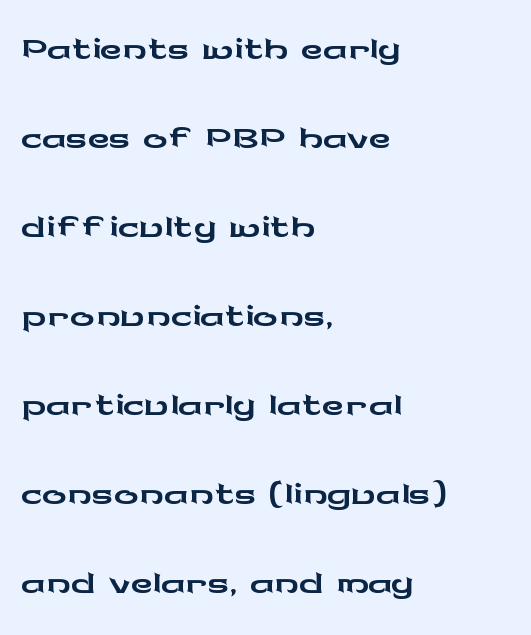
{"serif": "no", "italic": "no", "width": "wide", "stroke_contrast": "low", "x_height": "medium", "monospaced": "no", "underline": "no", "align": "left", "line_spacing": "normal", "line_spacing_ratio": 1.46, "letter_spacing": "normal", "letter_spacing_em": 0.0, "glyph_px": 61}
